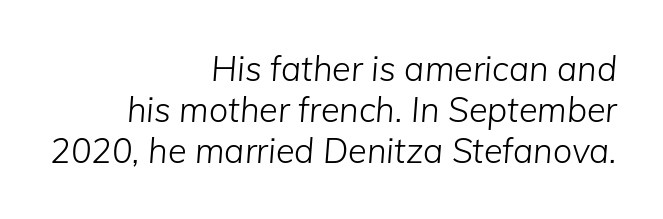
Q: Is the text bold? A: No.
Q: Is the text italic (slanted)? A: Yes, it leans right by about 5 degrees.
Q: Is the text underlined? A: No.
Q: How is the paragraph aligned? A: Right-aligned.
Q: Is the spacing between letters normal or unusually wide? A: Normal.
Q: Width (condensed, normal, or wide)? A: Normal.
Q: Stroke contrast? A: Low.
Q: x-height? A: Medium.
Q: Monospaced? A: No.
